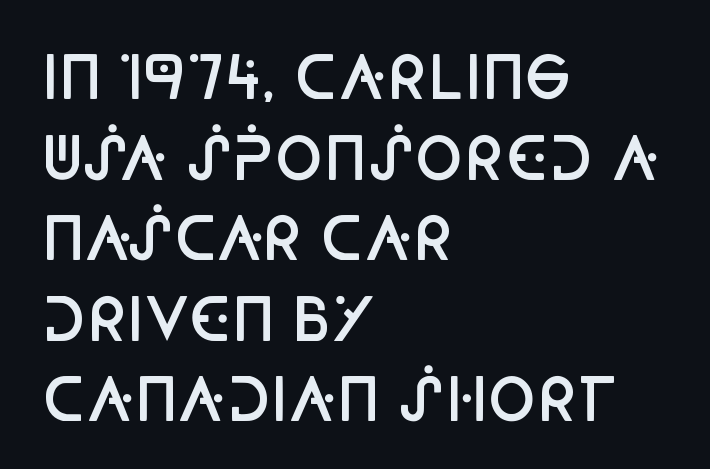
Q: Is the text bold? A: Semi-bold.
Q: Is the text italic (slanted)? A: No, it is upright.
Q: Is the typeface a serif or a sans-serif typeface? A: Sans-serif.
Q: Is the text underlined? A: No.
Q: How is the paragraph aligned? A: Left-aligned.
Q: Is the spacing between letters normal or unusually wide? A: Normal.
Q: Is the spacing between lines tight, normal or loose? A: Normal.
Q: Width (condensed, normal, or wide)? A: Condensed.
Q: Stroke contrast? A: Low.
Q: x-height? A: Large.
Q: Monospaced? A: No.
